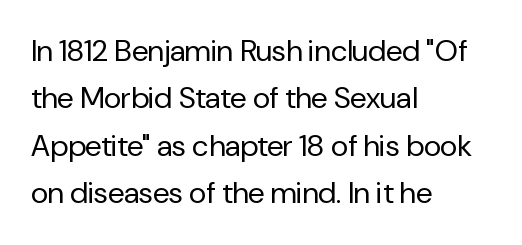
{"serif": "no", "italic": "no", "bold": "no", "weight": "regular", "width": "normal", "stroke_contrast": "low", "x_height": "medium", "monospaced": "no", "underline": "no", "align": "left", "line_spacing": "normal", "line_spacing_ratio": 1.58, "letter_spacing": "normal", "letter_spacing_em": 0.0, "glyph_px": 30}
